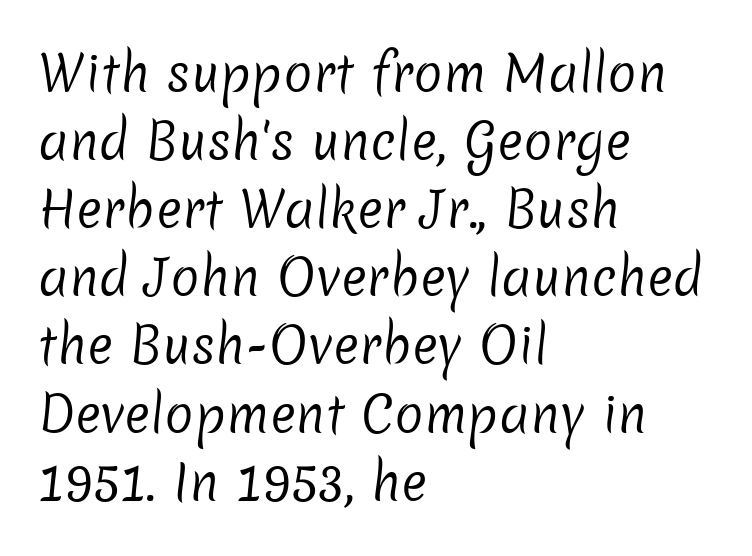
The image shows 49 px regular-weight sans-serif type; set left-aligned, normal line spacing (1.39x), normal letter spacing, not underlined; low stroke contrast and a medium x-height.
